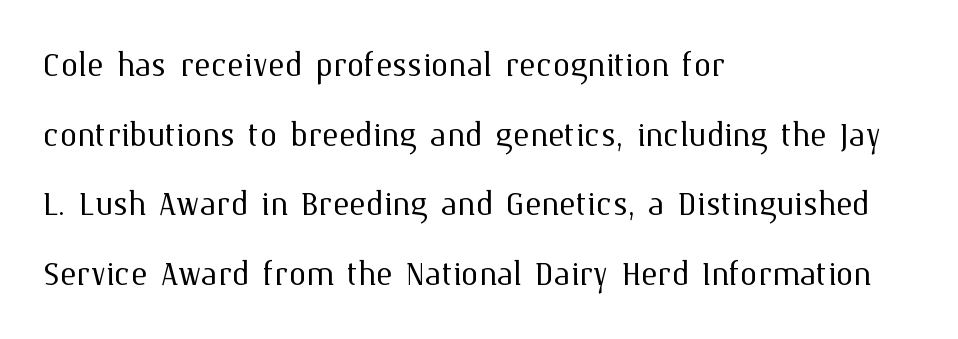
The image shows 44 px light type, upright; set left-aligned, normal line spacing (1.58x), normal letter spacing, not underlined; medium stroke contrast and a medium x-height.
